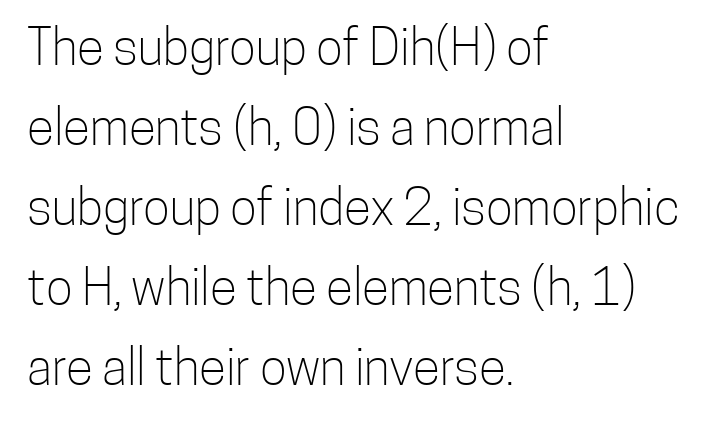
{"serif": "no", "italic": "no", "bold": "no", "weight": "light", "width": "condensed", "stroke_contrast": "low", "x_height": "medium", "monospaced": "no", "underline": "no", "align": "left", "line_spacing": "normal", "line_spacing_ratio": 1.6, "letter_spacing": "normal", "letter_spacing_em": 0.0, "glyph_px": 50}
